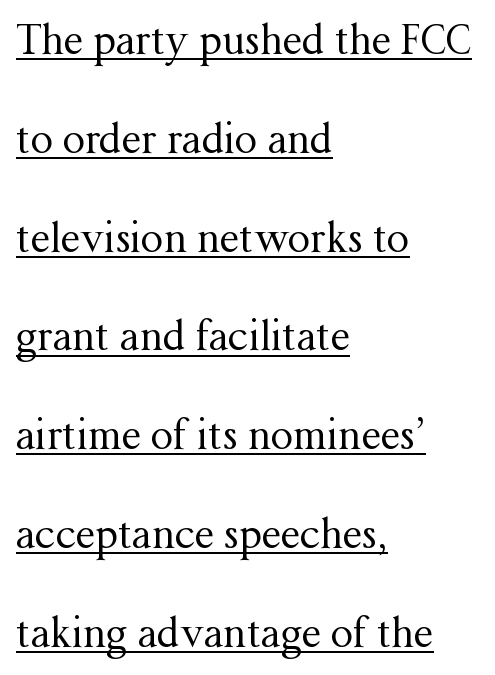
Q: Is the text bold? A: No.
Q: Is the text italic (slanted)? A: No, it is upright.
Q: Is the typeface a serif or a sans-serif typeface? A: Serif.
Q: Is the text underlined? A: Yes.
Q: How is the paragraph aligned? A: Left-aligned.
Q: Is the spacing between letters normal or unusually wide? A: Normal.
Q: Is the spacing between lines tight, normal or loose? A: Loose.
Q: Width (condensed, normal, or wide)? A: Normal.
Q: Stroke contrast? A: Medium.
Q: x-height? A: Medium.
Q: Monospaced? A: No.
